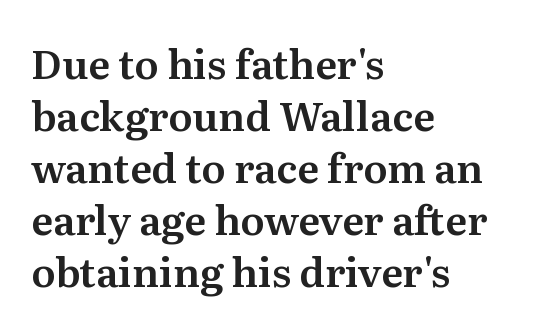
The image shows 40 px serif type, upright; set left-aligned, normal line spacing (1.3x), normal letter spacing, not underlined; medium stroke contrast and a medium x-height.
